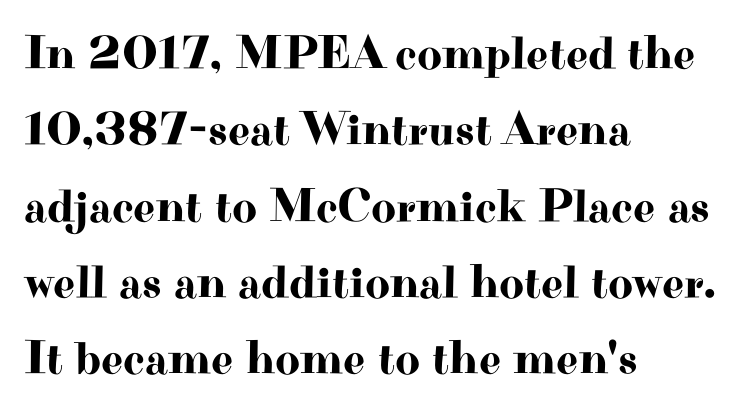
The image shows 48 px wide serif type, upright; set left-aligned, normal line spacing (1.59x), normal letter spacing, not underlined; high stroke contrast and a small x-height.
